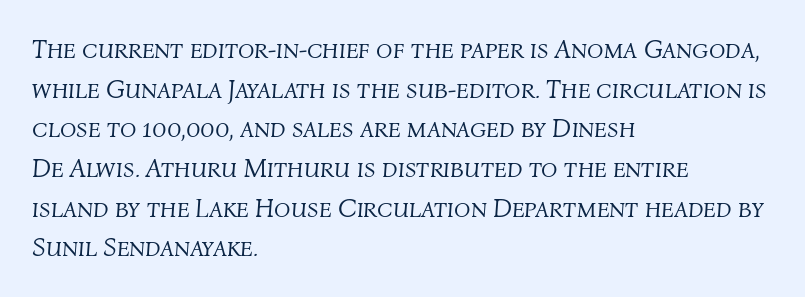
{"italic": "yes", "lean": "right", "slant_degrees": 4, "bold": "no", "underline": "no", "align": "left", "line_spacing": "normal", "line_spacing_ratio": 1.47, "letter_spacing": "normal", "letter_spacing_em": 0.0, "glyph_px": 27}
